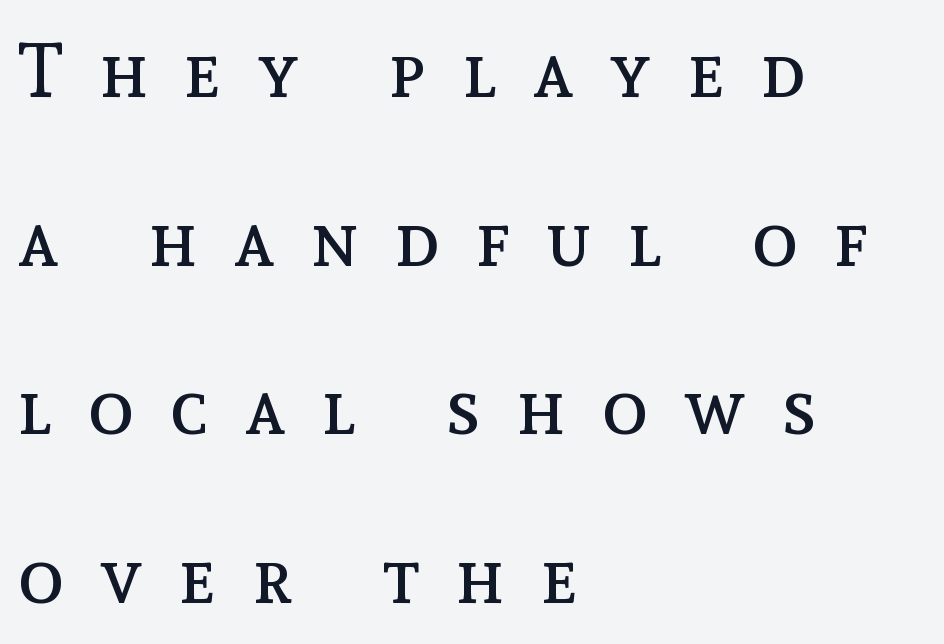
Q: Is the text bold? A: No.
Q: Is the text italic (slanted)? A: No, it is upright.
Q: Is the text underlined? A: No.
Q: How is the paragraph aligned? A: Left-aligned.
Q: Is the spacing between letters normal or unusually wide? A: Unusually wide.
Q: Is the spacing between lines tight, normal or loose? A: Loose.
Q: Width (condensed, normal, or wide)? A: Normal.
Q: x-height? A: Medium.
Q: Monospaced? A: No.
